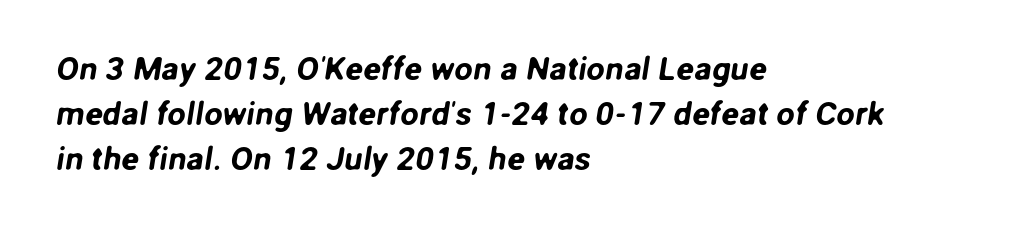
Line spacing here is normal. Anything drawn beneath the words? Only blank space. Unlike a traditional serif, this face leaves its strokes unadorned. Leftover space on each line is placed entirely after the last word. Note the varied advance widths — an 'i' is clearly narrower than an 'm'. The letters sit at their default tracking, neither squeezed nor spread.
